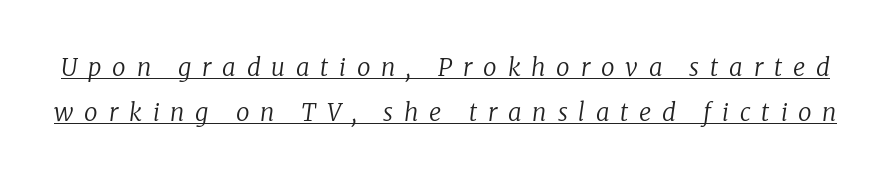
{"italic": "yes", "lean": "right", "slant_degrees": 8, "bold": "no", "underline": "yes", "line_spacing_ratio": 1.87, "letter_spacing": "wide", "letter_spacing_em": 0.45, "glyph_px": 24}
